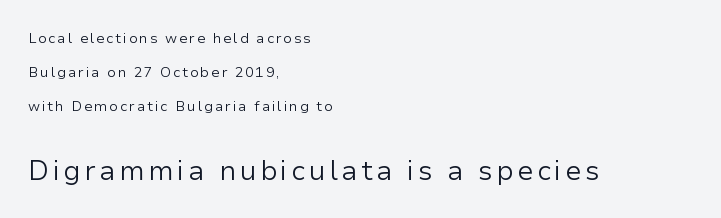
The image shows 27 px text type, upright; set left-aligned, loose line spacing (2.43x), not underlined; the second (bottom) block is 1.93x larger.
